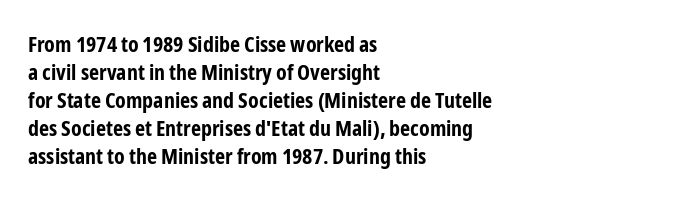
{"italic": "no", "bold": "yes", "underline": "no", "align": "left", "line_spacing": "normal", "line_spacing_ratio": 1.27, "letter_spacing": "normal", "letter_spacing_em": 0.0, "glyph_px": 22}
